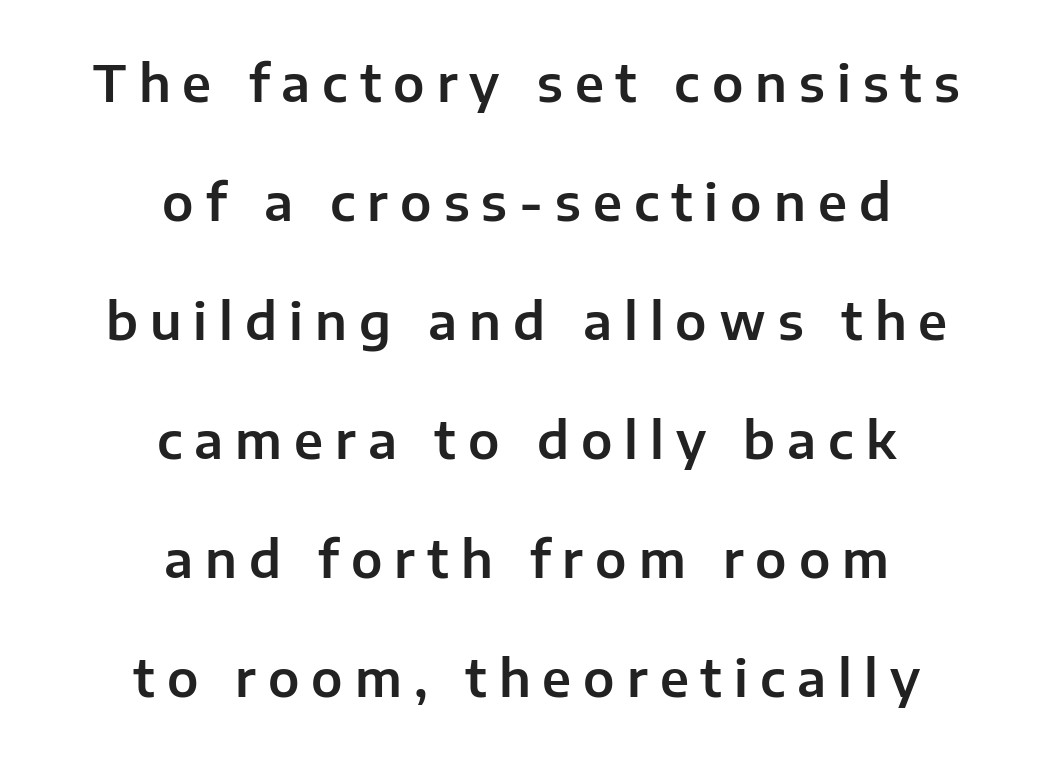
This is the regular roman posture of the typeface. Is the block centered? Yes — each line is placed symmetrically about the middle. Substantial extra tracking has been applied to these lines. Bare-footed words on every line. To sum up the face: it is a sans, with no serifs.
